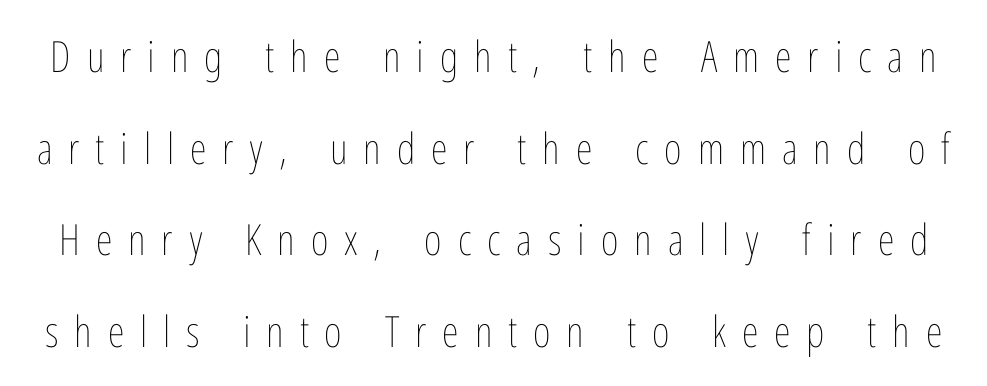
Q: Is the text bold? A: No.
Q: Is the text italic (slanted)? A: No, it is upright.
Q: Is the text underlined? A: No.
Q: Is the spacing between letters normal or unusually wide? A: Unusually wide.
Q: Is the spacing between lines tight, normal or loose? A: Loose.
Q: Width (condensed, normal, or wide)? A: Condensed.
Q: Stroke contrast? A: Low.
Q: x-height? A: Medium.
Q: Monospaced? A: No.
